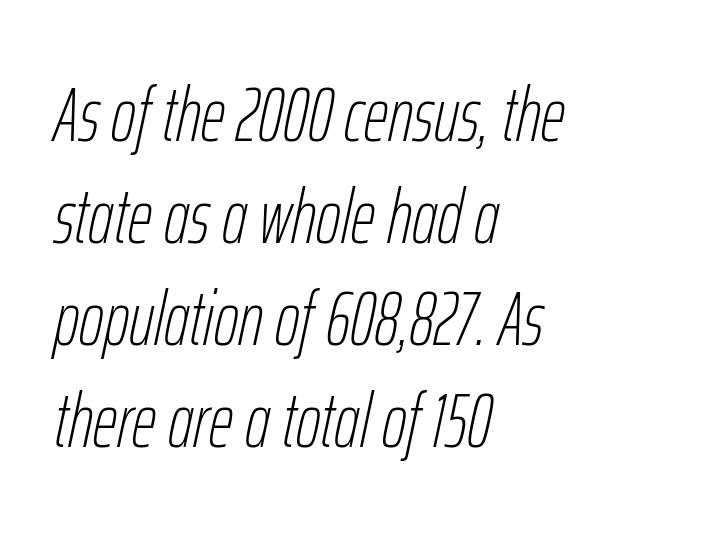
{"italic": "yes", "lean": "right", "slant_degrees": 12, "bold": "no", "weight": "thin", "width": "condensed", "stroke_contrast": "low", "x_height": "medium", "monospaced": "no", "underline": "no", "align": "left", "line_spacing": "normal", "line_spacing_ratio": 1.34, "letter_spacing": "normal", "letter_spacing_em": 0.0, "glyph_px": 76}
